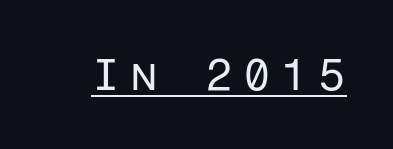
The image shows 45 px regular-weight sans-serif type, upright, monospaced; set unusually wide letter spacing (+0.22 em), underlined; low stroke contrast and a medium x-height.
